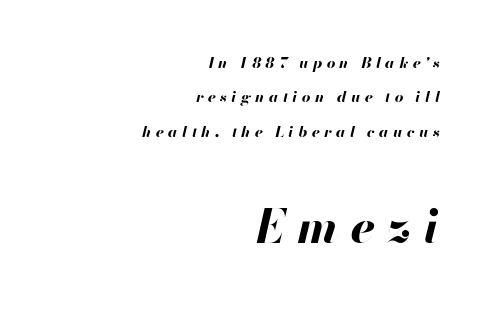
Q: Is the text bold? A: Yes.
Q: Is the text italic (slanted)? A: Yes, it leans right by about 13 degrees.
Q: Is the text underlined? A: No.
Q: How is the paragraph aligned? A: Right-aligned.
Q: Is the spacing between letters normal or unusually wide? A: Unusually wide.
Q: Is the spacing between lines tight, normal or loose? A: Loose.
Q: Which block of text is set in a larger size, the first (top) or the second (bottom)? A: The second (bottom) one.
Q: Width (condensed, normal, or wide)? A: Normal.
Q: Stroke contrast? A: High.
Q: x-height? A: Small.
Q: Monospaced? A: No.
